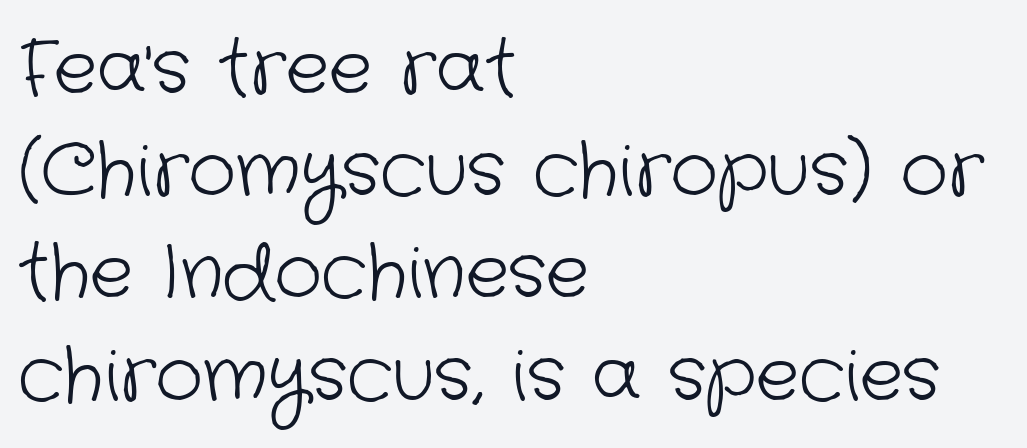
Q: Is the text bold? A: No.
Q: Is the typeface a serif or a sans-serif typeface? A: Sans-serif.
Q: Is the text underlined? A: No.
Q: How is the paragraph aligned? A: Left-aligned.
Q: Is the spacing between letters normal or unusually wide? A: Normal.
Q: Is the spacing between lines tight, normal or loose? A: Normal.
Q: Width (condensed, normal, or wide)? A: Normal.
Q: Stroke contrast? A: Low.
Q: x-height? A: Medium.
Q: Monospaced? A: No.
